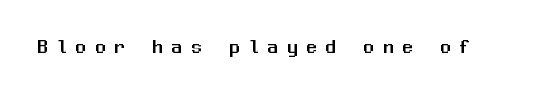
The passage shown has open, widely tracked lettering throughout. The gap between lines stays unmarked. Every stem runs plumb, perpendicular to the baseline.
